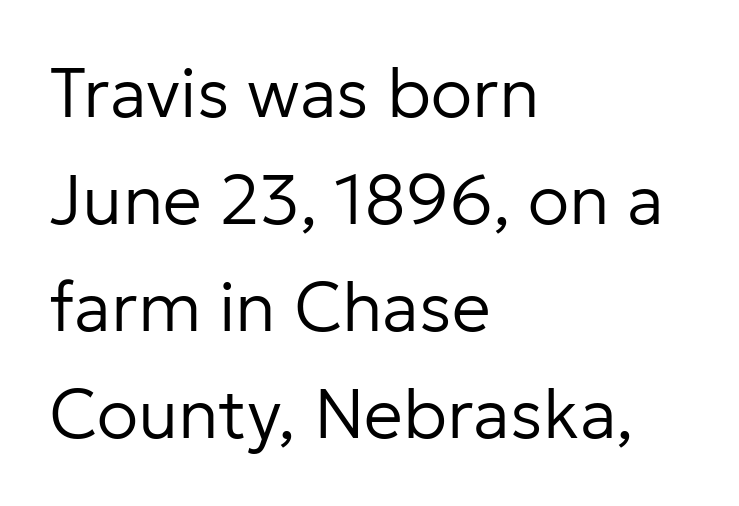
{"serif": "no", "italic": "no", "bold": "no", "weight": "regular", "width": "normal", "stroke_contrast": "low", "x_height": "medium", "monospaced": "no", "underline": "no", "align": "left", "line_spacing": "normal", "line_spacing_ratio": 1.55, "letter_spacing": "normal", "letter_spacing_em": 0.0, "glyph_px": 69}
